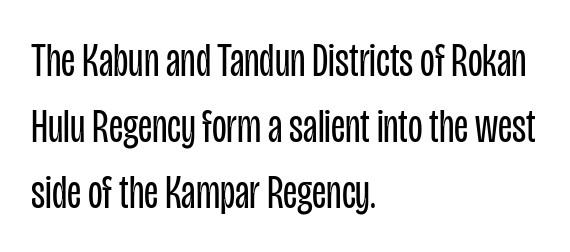
The string is rendered with underlining switched off. The paragraph shown leans on its left margin. Notice how descenders clear the ascenders below comfortably — that's standard leading. Do the characters align in a grid? No, the font is proportional. The font sits on the lighter half of the weight spectrum, regular included.
